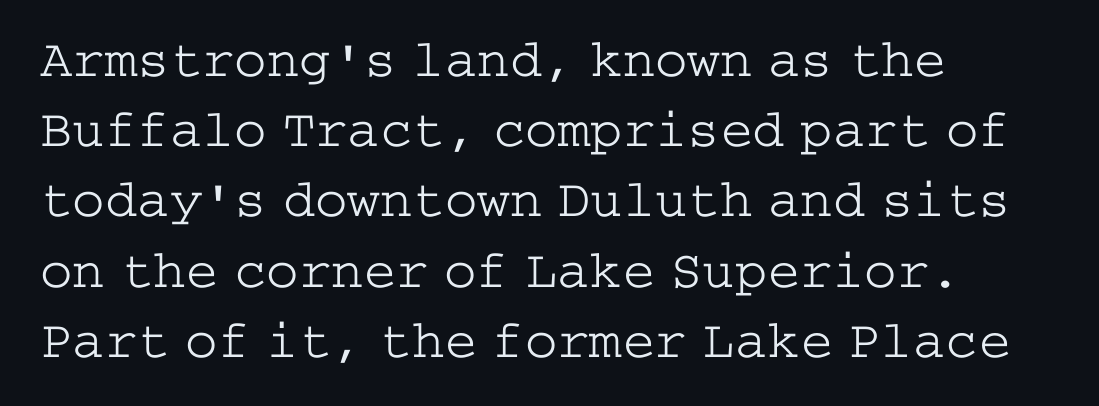
How would I describe the line gaps? Plain and ordinary. The foot of each line stays bare and open. If you drew a line through each stem, it would be perfectly vertical. Teacher's note: observe the even left margin — that is flush-left alignment. The font is comparable to plain body text, perhaps lighter. Inter-character spacing is left at the font's built-in metrics.
